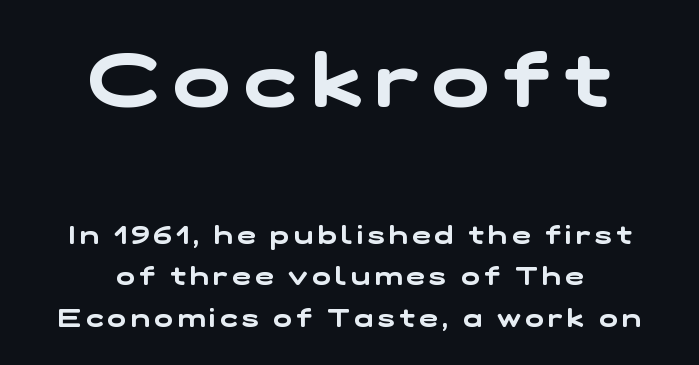
Q: Is the typeface a serif or a sans-serif typeface? A: Sans-serif.
Q: Is the text underlined? A: No.
Q: How is the paragraph aligned? A: Centered.
Q: Is the spacing between lines tight, normal or loose? A: Normal.
Q: Which block of text is set in a larger size, the first (top) or the second (bottom)? A: The first (top) one.
Q: Width (condensed, normal, or wide)? A: Wide.
Q: Stroke contrast? A: Low.
Q: x-height? A: Medium.
Q: Monospaced? A: No.
